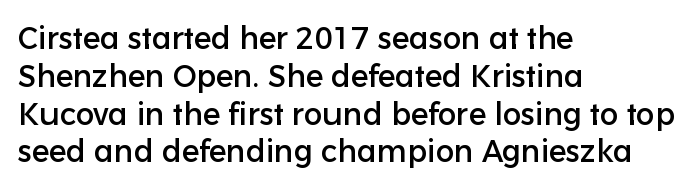
The image shows 31 px sans-serif type, upright; set left-aligned, line spacing 1.22x, normal letter spacing, not underlined; low stroke contrast and a medium x-height.
